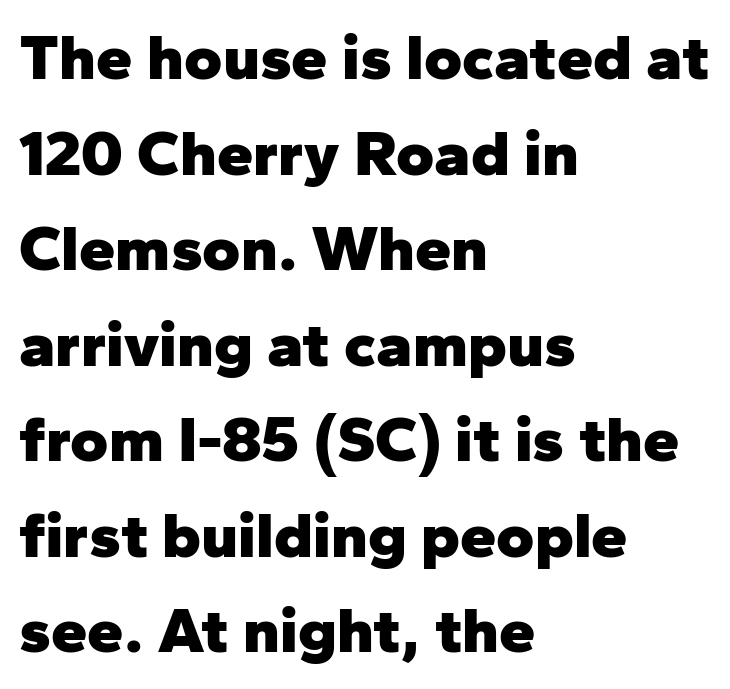
{"serif": "no", "italic": "no", "bold": "yes", "weight": "heavy", "width": "normal", "stroke_contrast": "low", "x_height": "medium", "monospaced": "no", "underline": "no", "align": "left", "line_spacing": "normal", "line_spacing_ratio": 1.47, "letter_spacing": "normal", "letter_spacing_em": 0.0, "glyph_px": 65}
